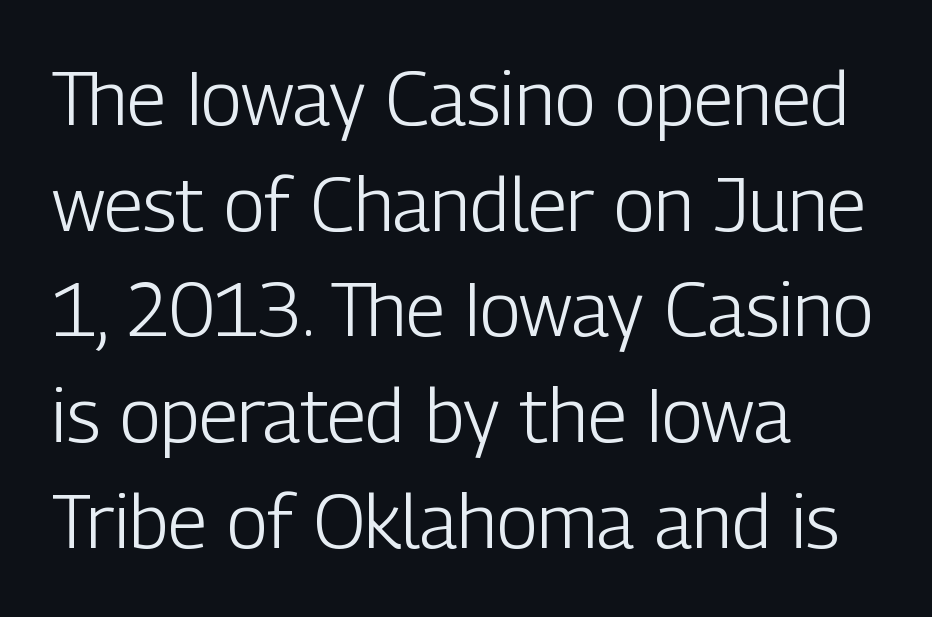
Q: Is the text bold? A: No.
Q: Is the text italic (slanted)? A: No, it is upright.
Q: Is the typeface a serif or a sans-serif typeface? A: Sans-serif.
Q: Is the text underlined? A: No.
Q: How is the paragraph aligned? A: Left-aligned.
Q: Is the spacing between letters normal or unusually wide? A: Normal.
Q: Is the spacing between lines tight, normal or loose? A: Normal.
Q: Width (condensed, normal, or wide)? A: Condensed.
Q: Stroke contrast? A: Low.
Q: x-height? A: Medium.
Q: Monospaced? A: No.
